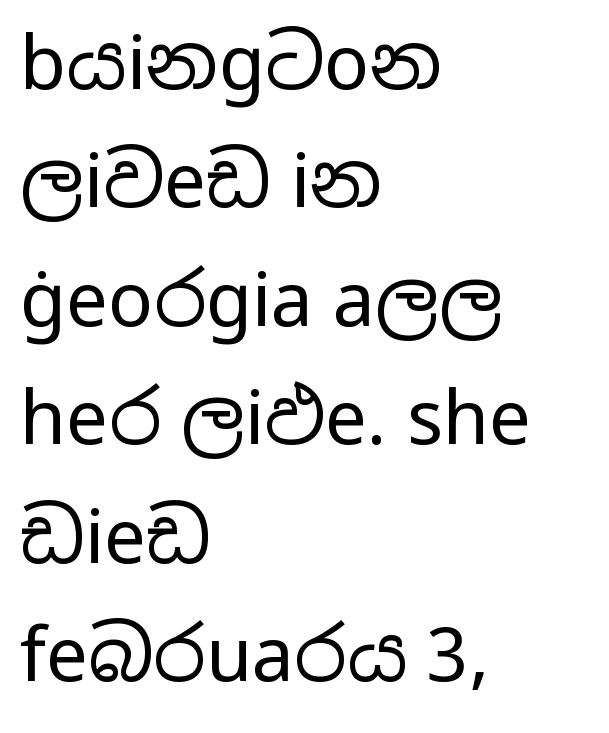
Tall strokes in this sample are plumb rather than angled. Caption: multi-line text, flush left, ragged right. Horizontal bands of white between lines are of average thickness. Compared with typical body copy, the letter spacing here is the same. Think of a printed novel: that variable character pitch is what you see here.
